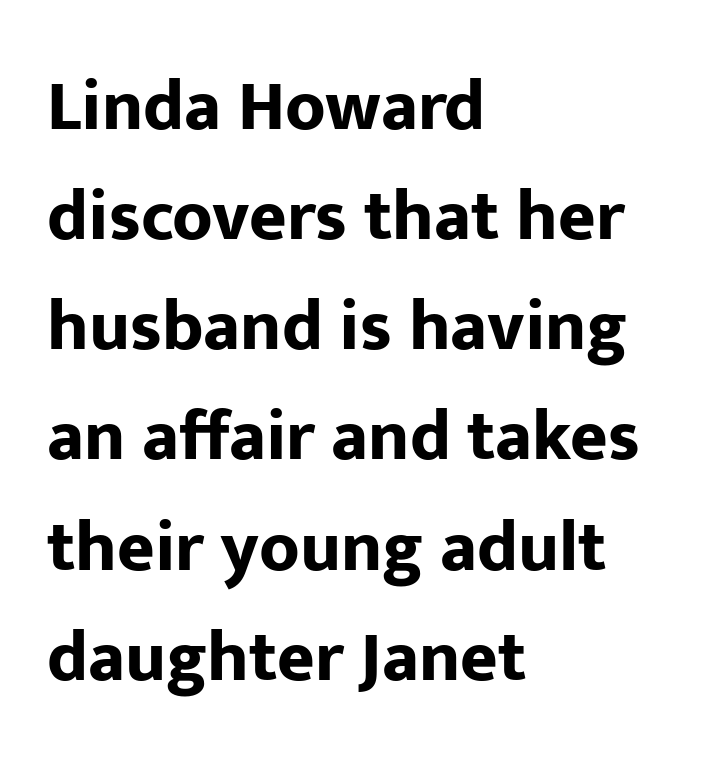
{"serif": "no", "italic": "no", "bold": "yes", "weight": "bold", "width": "normal", "stroke_contrast": "low", "x_height": "medium", "monospaced": "no", "underline": "no", "align": "left", "line_spacing": "normal", "line_spacing_ratio": 1.53, "letter_spacing": "normal", "letter_spacing_em": 0.0, "glyph_px": 72}
